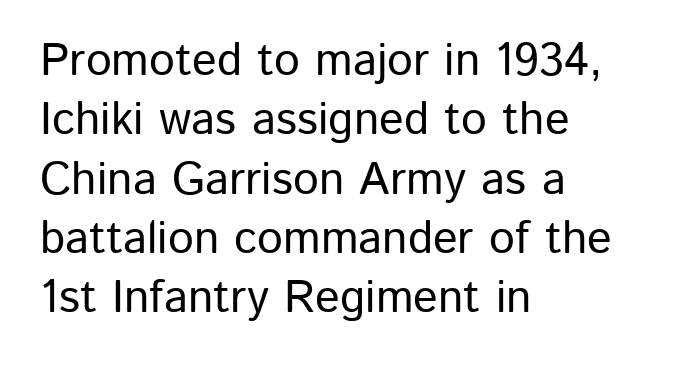
Is the letter spacing exaggerated? No — it looks like the ordinary default. One glance says typical: line gaps are just what's usual. Here the designer chose a conventional face with non-uniform glyph widths. Clear beneath every line of the passage. Where is the straight margin? On the left. The lettering holds an erect, upright posture throughout.
